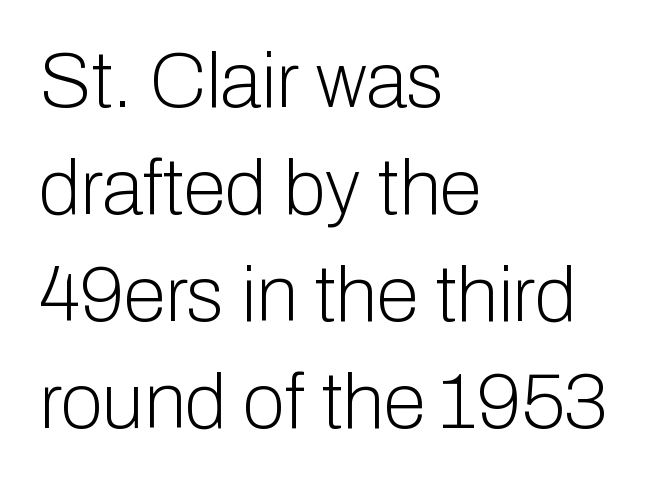
The image shows 77 px light sans-serif type, upright; set left-aligned, normal line spacing (1.39x), normal letter spacing, not underlined; low stroke contrast and a medium x-height.
